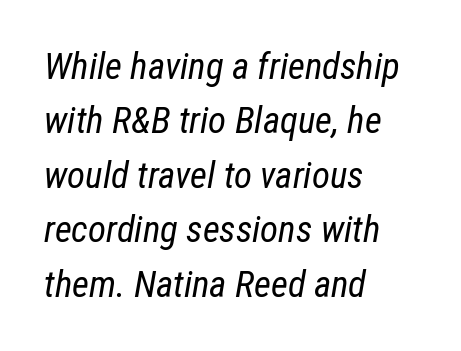
{"italic": "yes", "lean": "right", "slant_degrees": 12, "bold": "no", "weight": "regular", "width": "condensed", "stroke_contrast": "low", "x_height": "medium", "monospaced": "no", "underline": "no", "align": "left", "line_spacing": "normal", "line_spacing_ratio": 1.47, "letter_spacing": "normal", "letter_spacing_em": 0.0, "glyph_px": 37}
